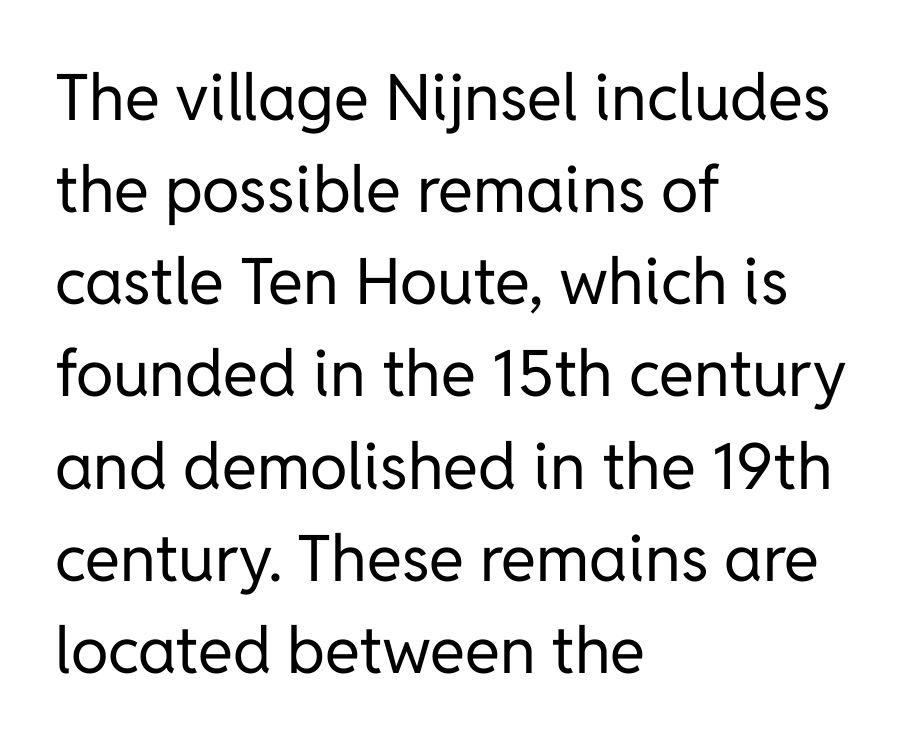
Q: Is the text bold? A: No.
Q: Is the text italic (slanted)? A: No, it is upright.
Q: Is the typeface a serif or a sans-serif typeface? A: Sans-serif.
Q: Is the text underlined? A: No.
Q: How is the paragraph aligned? A: Left-aligned.
Q: Is the spacing between letters normal or unusually wide? A: Normal.
Q: Is the spacing between lines tight, normal or loose? A: Normal.
Q: Width (condensed, normal, or wide)? A: Normal.
Q: Stroke contrast? A: Low.
Q: x-height? A: Medium.
Q: Monospaced? A: No.
